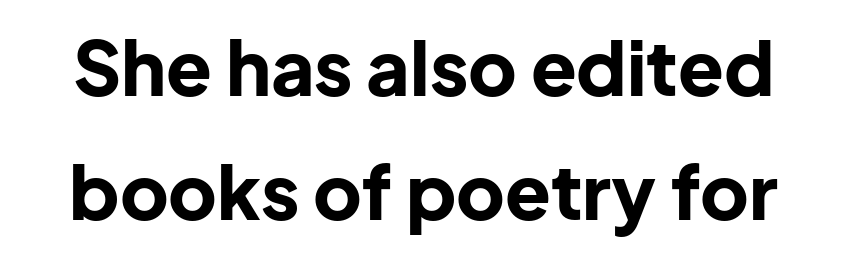
The image shows 75 px bold sans-serif type, upright; set normal line spacing (1.66x), normal letter spacing, not underlined; low stroke contrast and a medium x-height.
